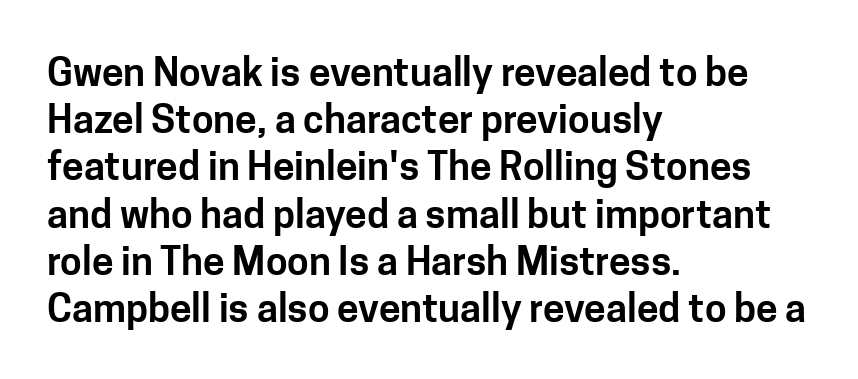
You could not count columns in this text — the font is proportionally spaced. The gap between lines stays unmarked. Quick note: not italic, upright. Short note: letters normally spaced. Alignment: flush left.
